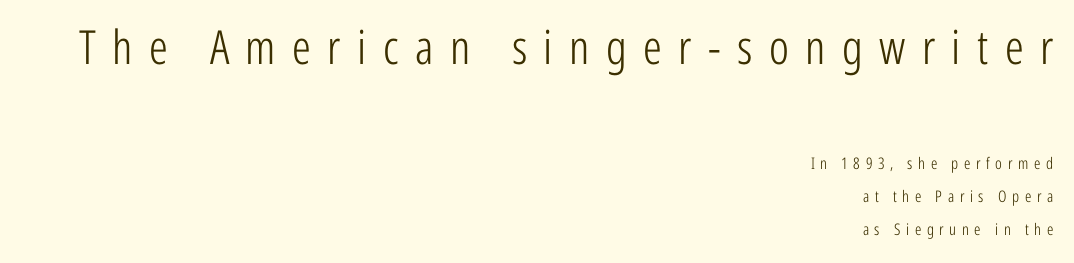
Q: Is the text bold? A: No.
Q: Is the text italic (slanted)? A: No, it is upright.
Q: Is the typeface a serif or a sans-serif typeface? A: Sans-serif.
Q: Is the text underlined? A: No.
Q: How is the paragraph aligned? A: Right-aligned.
Q: Is the spacing between letters normal or unusually wide? A: Unusually wide.
Q: Is the spacing between lines tight, normal or loose? A: Loose.
Q: Which block of text is set in a larger size, the first (top) or the second (bottom)? A: The first (top) one.
Q: Width (condensed, normal, or wide)? A: Condensed.
Q: Stroke contrast? A: Low.
Q: x-height? A: Medium.
Q: Monospaced? A: No.
